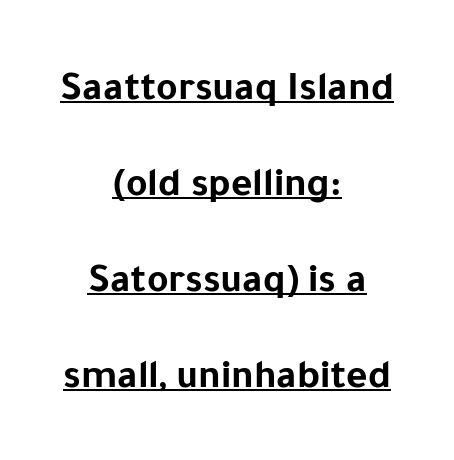
The image shows 41 px bold sans-serif type, upright; set centered, loose line spacing (2.34x), normal letter spacing, underlined; low stroke contrast and a medium x-height.
